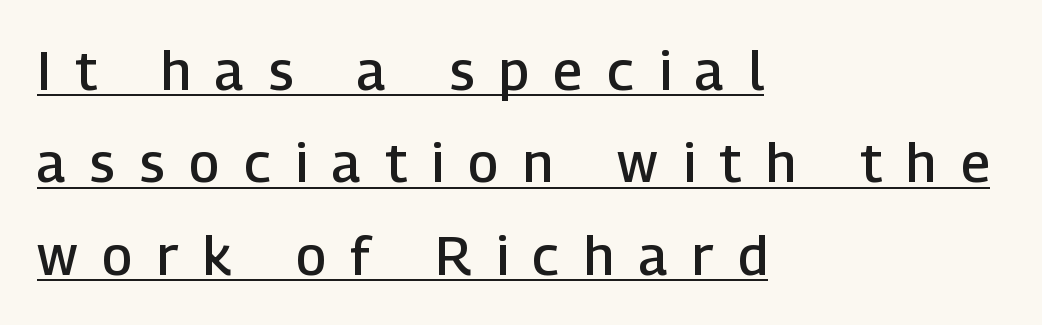
{"serif": "no", "italic": "no", "bold": "semi", "weight": "semibold", "width": "normal", "stroke_contrast": "low", "x_height": "medium", "monospaced": "no", "underline": "yes", "align": "left", "line_spacing_ratio": 1.71, "letter_spacing": "wide", "letter_spacing_em": 0.46, "glyph_px": 54}
